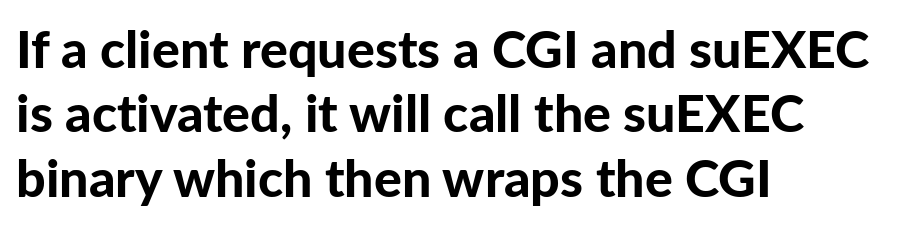
Q: Is the text bold? A: Yes.
Q: Is the text italic (slanted)? A: No, it is upright.
Q: Is the typeface a serif or a sans-serif typeface? A: Sans-serif.
Q: Is the text underlined? A: No.
Q: How is the paragraph aligned? A: Left-aligned.
Q: Is the spacing between letters normal or unusually wide? A: Normal.
Q: Width (condensed, normal, or wide)? A: Normal.
Q: Stroke contrast? A: Low.
Q: x-height? A: Medium.
Q: Monospaced? A: No.
